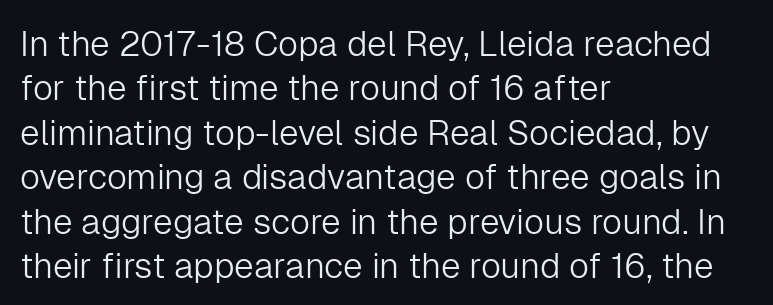
{"serif": "no", "italic": "no", "bold": "no", "weight": "light", "width": "normal", "stroke_contrast": "low", "x_height": "medium", "monospaced": "no", "underline": "no", "align": "left", "line_spacing": "normal", "line_spacing_ratio": 1.27, "letter_spacing": "normal", "letter_spacing_em": 0.0, "glyph_px": 35}
